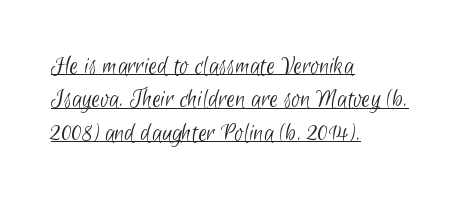
The image shows 27 px text type; set left-aligned, line spacing 1.24x, normal letter spacing, underlined.
